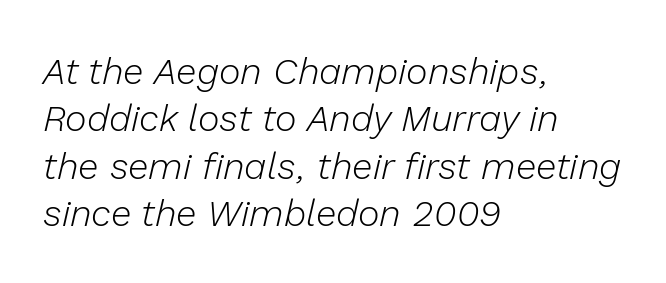
Each row of text sits above clean, open space. Tracking value appears to be zero — textbook default spacing. Bold? No — there's no thickening of the strokes. It's the slanting kind of type. What's the leading like? Ordinary, nothing unusual. Leftover space on each line is placed entirely after the last word.
